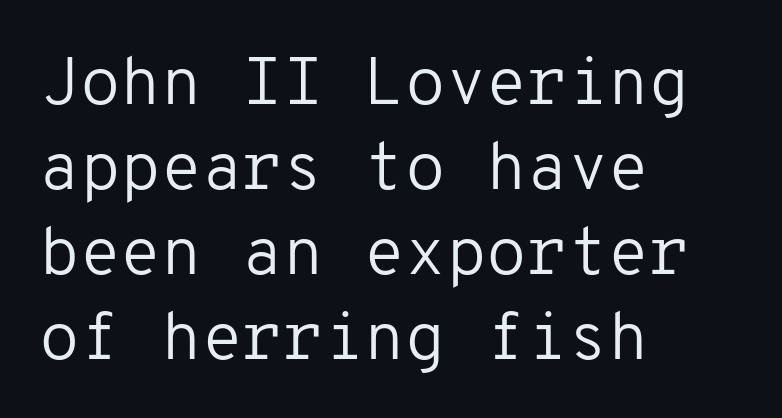
Q: Is the text bold? A: No.
Q: Is the text italic (slanted)? A: No, it is upright.
Q: Is the typeface a serif or a sans-serif typeface? A: Sans-serif.
Q: Is the text underlined? A: No.
Q: How is the paragraph aligned? A: Left-aligned.
Q: Is the spacing between letters normal or unusually wide? A: Normal.
Q: Is the spacing between lines tight, normal or loose? A: Normal.
Q: Width (condensed, normal, or wide)? A: Normal.
Q: Stroke contrast? A: Low.
Q: x-height? A: Medium.
Q: Monospaced? A: Yes.
